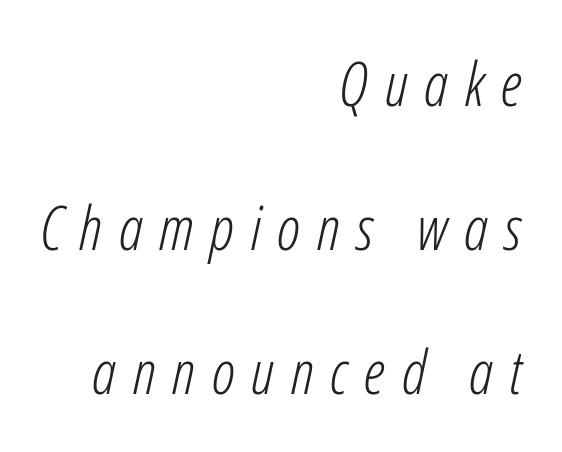
{"italic": "yes", "lean": "right", "slant_degrees": 12, "bold": "no", "weight": "light", "width": "condensed", "stroke_contrast": "low", "x_height": "medium", "monospaced": "no", "underline": "no", "align": "right", "line_spacing": "loose", "line_spacing_ratio": 2.36, "letter_spacing": "wide", "letter_spacing_em": 0.27, "glyph_px": 61}
